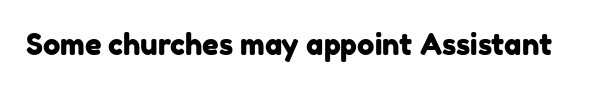
Check where the strokes stop: nothing finishes them off — pure sans. Nobody touched the tracking dial on this one. The letters advance in unequal steps, a hallmark of proportional type. The specimen omits any rule beneath the text block's lines.
